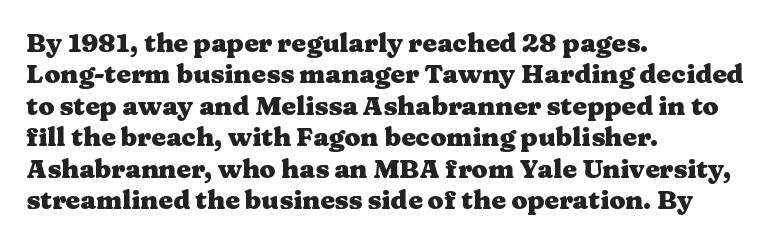
{"italic": "no", "bold": "yes", "underline": "no", "align": "left", "line_spacing_ratio": 1.21, "letter_spacing": "normal", "letter_spacing_em": 0.0, "glyph_px": 26}
